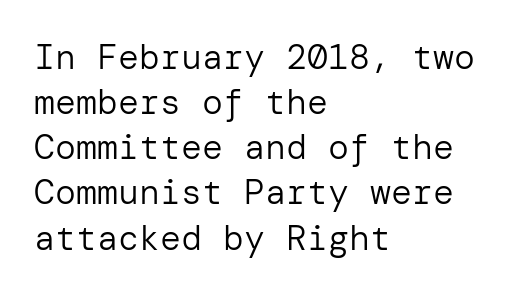
Type style note: lacks serifs. This sample keeps an unexceptional amount of space between lines. Weight: regular or lighter. A roman cut, with each character standing at attention.
